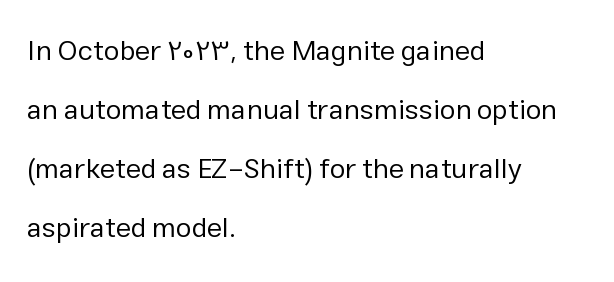
{"serif": "no", "italic": "no", "bold": "no", "weight": "regular", "width": "normal", "stroke_contrast": "low", "x_height": "medium", "monospaced": "no", "underline": "no", "align": "left", "line_spacing": "loose", "line_spacing_ratio": 2.11, "letter_spacing": "normal", "letter_spacing_em": 0.0, "glyph_px": 28}
